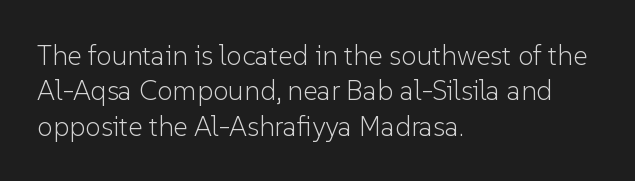
{"serif": "no", "italic": "no", "bold": "no", "weight": "light", "width": "normal", "stroke_contrast": "low", "x_height": "medium", "monospaced": "no", "underline": "no", "align": "left", "line_spacing": "normal", "line_spacing_ratio": 1.26, "letter_spacing": "normal", "letter_spacing_em": 0.0, "glyph_px": 28}
